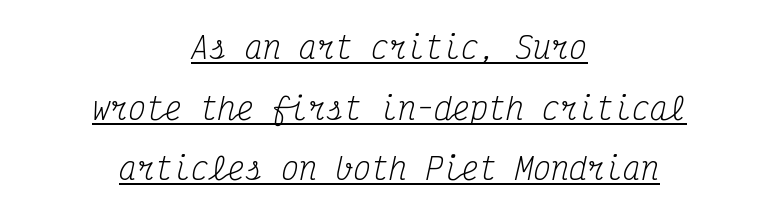
Q: Is the text bold? A: No.
Q: Is the text italic (slanted)? A: Yes, it leans right by about 12 degrees.
Q: Is the typeface a serif or a sans-serif typeface? A: Serif.
Q: Is the text underlined? A: Yes.
Q: How is the paragraph aligned? A: Centered.
Q: Is the spacing between letters normal or unusually wide? A: Normal.
Q: Is the spacing between lines tight, normal or loose? A: Loose.
Q: Width (condensed, normal, or wide)? A: Condensed.
Q: Stroke contrast? A: Medium.
Q: x-height? A: Medium.
Q: Monospaced? A: Yes.
